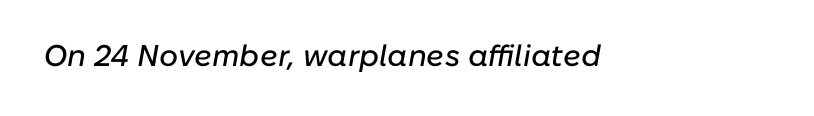
The image shows 30 px text type, italic (leaning right); set normal letter spacing, not underlined; low stroke contrast and a medium x-height.
